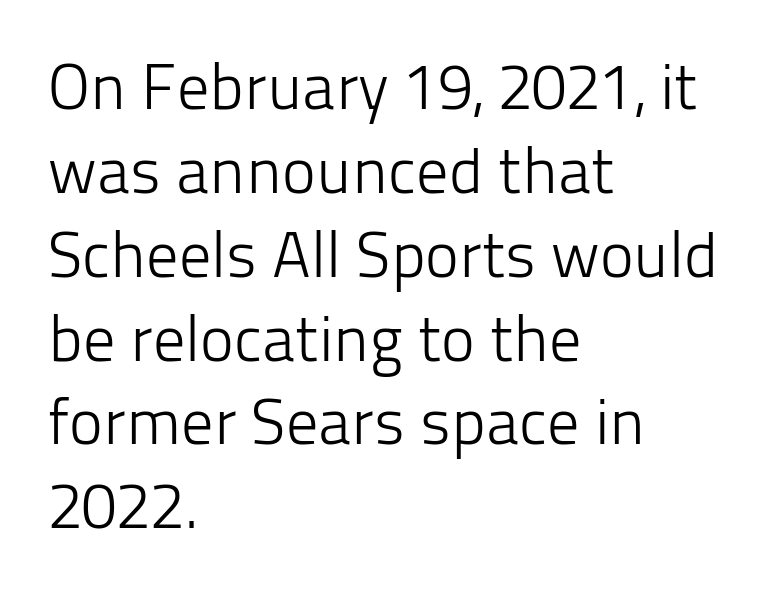
Q: Is the text bold? A: No.
Q: Is the text italic (slanted)? A: No, it is upright.
Q: Is the typeface a serif or a sans-serif typeface? A: Sans-serif.
Q: Is the text underlined? A: No.
Q: How is the paragraph aligned? A: Left-aligned.
Q: Is the spacing between letters normal or unusually wide? A: Normal.
Q: Is the spacing between lines tight, normal or loose? A: Normal.
Q: Width (condensed, normal, or wide)? A: Normal.
Q: Stroke contrast? A: Low.
Q: x-height? A: Medium.
Q: Monospaced? A: No.
